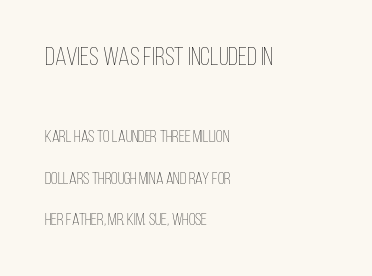
The image shows 26 px text type, upright; set left-aligned, loose line spacing (2.44x), normal letter spacing, not underlined; the first (top) block is 1.53x larger.
